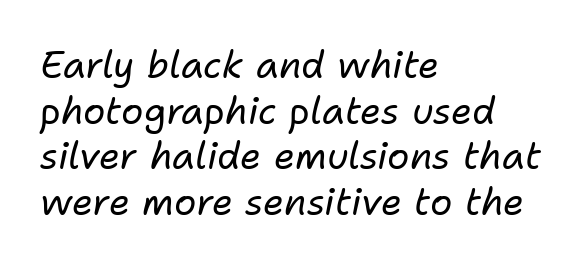
Italic? Definitely — the glyphs are oblique. Vertical stems look standard width or narrower in stroke. The passage shown is typed in a proportional face where columns would drift. Underline: absent.
